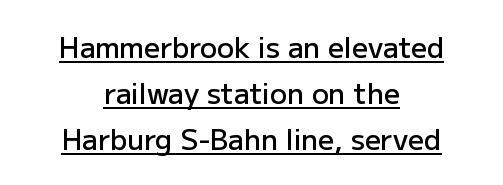
Italic? Not at all — the glyphs are vertical. These lines are rendered in a variable-pitch font. Successive baselines arrive at the customary interval. How are the letters spaced? Ordinarily, with no added tracking. How heavy is the stroke? Medium-heavy — a semibold, shy of bold. Serif or sans? Sans — the stroke terminals are bare.
